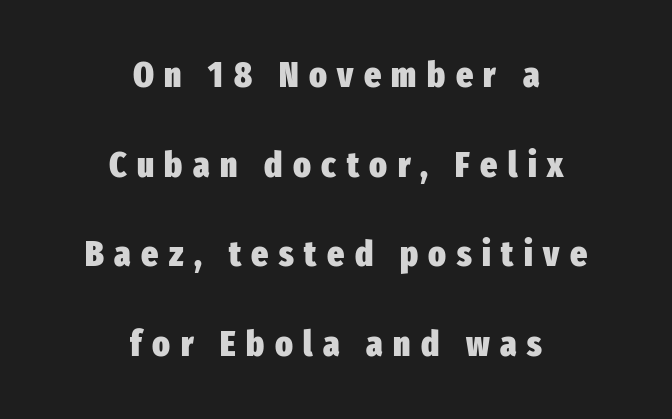
The image shows 36 px heavy, condensed sans-serif type, upright; set centered, loose line spacing (2.49x), unusually wide letter spacing (+0.29 em), not underlined; low stroke contrast and a medium x-height.
